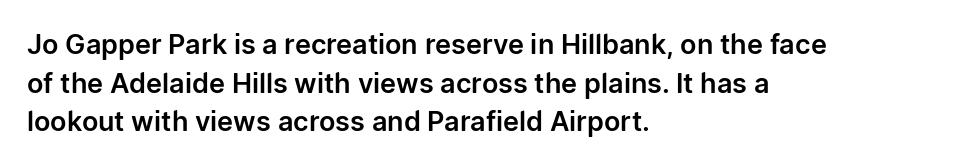
Tracking value appears to be zero — textbook default spacing. The font's upright variant was chosen for this text. Alignment: flush left. Rows of type keep a routine distance in the vertical direction. This rendering features lettering with no underline.
